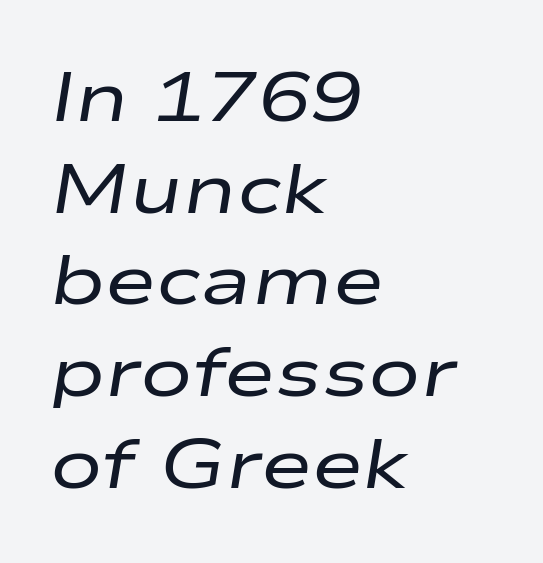
{"italic": "yes", "lean": "right", "slant_degrees": 9, "bold": "no", "weight": "regular", "width": "wide", "stroke_contrast": "low", "x_height": "medium", "monospaced": "no", "underline": "no", "align": "left", "line_spacing": "normal", "line_spacing_ratio": 1.31, "letter_spacing": "normal", "letter_spacing_em": 0.0, "glyph_px": 70}
